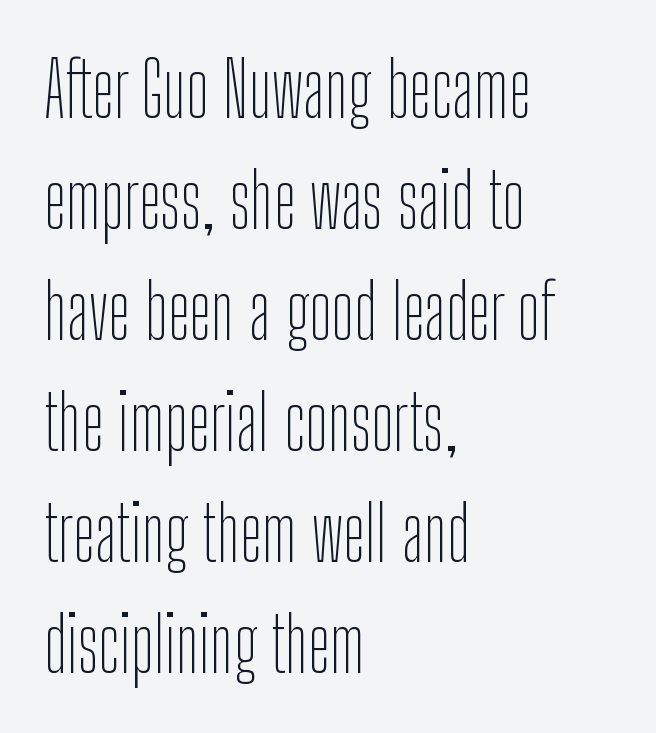
{"serif": "no", "italic": "no", "bold": "no", "weight": "thin", "width": "condensed", "stroke_contrast": "low", "x_height": "medium", "monospaced": "no", "underline": "no", "align": "left", "line_spacing": "normal", "line_spacing_ratio": 1.48, "letter_spacing": "normal", "letter_spacing_em": 0.0, "glyph_px": 75}
